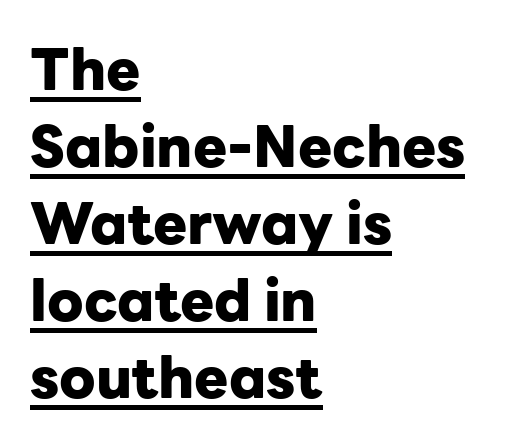
Q: Is the text bold? A: Yes.
Q: Is the text italic (slanted)? A: No, it is upright.
Q: Is the typeface a serif or a sans-serif typeface? A: Sans-serif.
Q: Is the text underlined? A: Yes.
Q: How is the paragraph aligned? A: Left-aligned.
Q: Is the spacing between letters normal or unusually wide? A: Normal.
Q: Is the spacing between lines tight, normal or loose? A: Normal.
Q: Width (condensed, normal, or wide)? A: Normal.
Q: Stroke contrast? A: Low.
Q: x-height? A: Medium.
Q: Monospaced? A: No.
